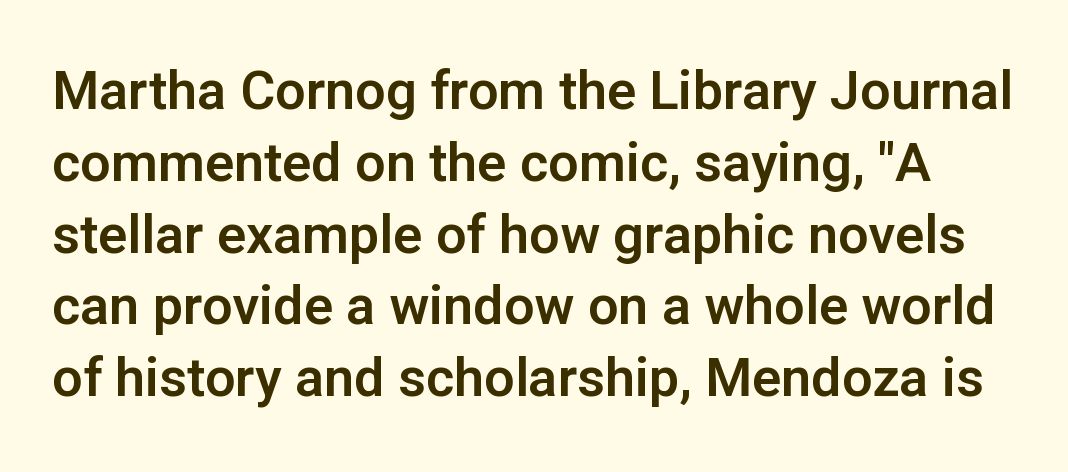
{"serif": "no", "italic": "no", "width": "normal", "stroke_contrast": "low", "x_height": "medium", "monospaced": "no", "underline": "no", "line_spacing": "normal", "line_spacing_ratio": 1.33, "letter_spacing": "normal", "letter_spacing_em": 0.0, "glyph_px": 54}
